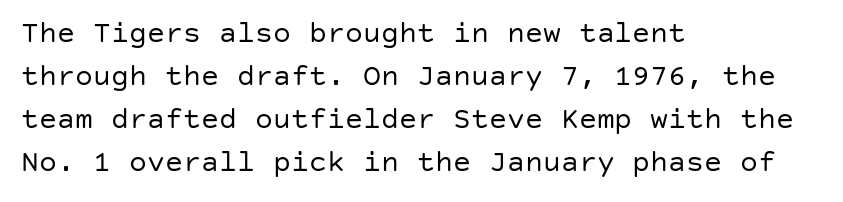
{"serif": "no", "italic": "no", "bold": "no", "weight": "regular", "width": "normal", "stroke_contrast": "low", "x_height": "large", "underline": "no", "align": "left", "line_spacing": "normal", "line_spacing_ratio": 1.43, "letter_spacing": "normal", "letter_spacing_em": 0.0, "glyph_px": 30}
